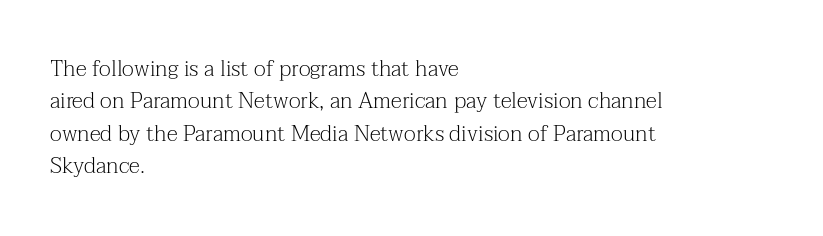
{"italic": "no", "bold": "no", "underline": "no", "align": "left", "line_spacing": "normal", "line_spacing_ratio": 1.47, "letter_spacing": "normal", "letter_spacing_em": 0.0, "glyph_px": 22}
